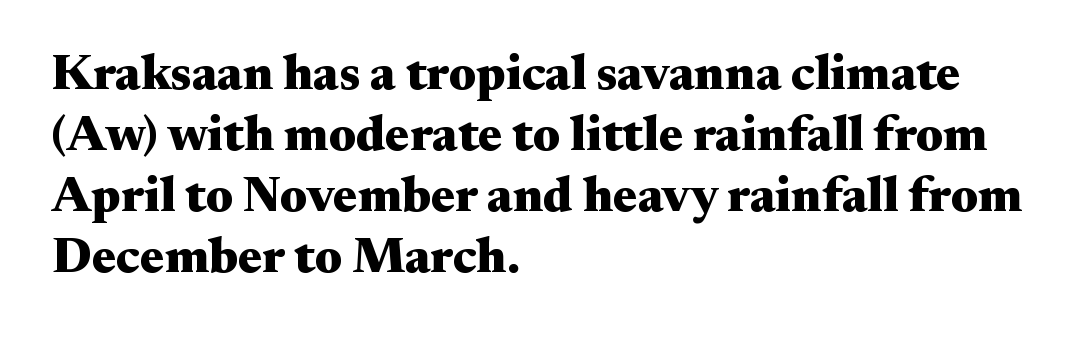
Q: Is the text bold? A: Yes.
Q: Is the text italic (slanted)? A: No, it is upright.
Q: Is the typeface a serif or a sans-serif typeface? A: Serif.
Q: Is the text underlined? A: No.
Q: How is the paragraph aligned? A: Left-aligned.
Q: Is the spacing between letters normal or unusually wide? A: Normal.
Q: Width (condensed, normal, or wide)? A: Wide.
Q: Stroke contrast? A: Medium.
Q: x-height? A: Small.
Q: Monospaced? A: No.
